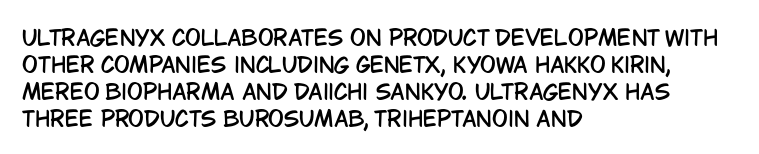
{"italic": "no", "underline": "no", "align": "left", "line_spacing": "normal", "line_spacing_ratio": 1.28, "letter_spacing": "normal", "letter_spacing_em": 0.0, "glyph_px": 21}
